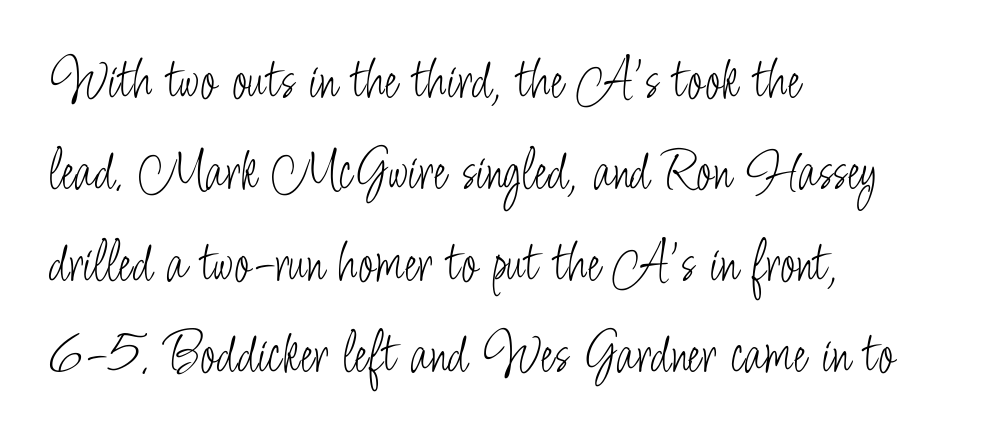
The image shows 59 px light, condensed sans-serif type; set left-aligned, normal line spacing (1.55x), normal letter spacing, not underlined; low stroke contrast and a small x-height.
